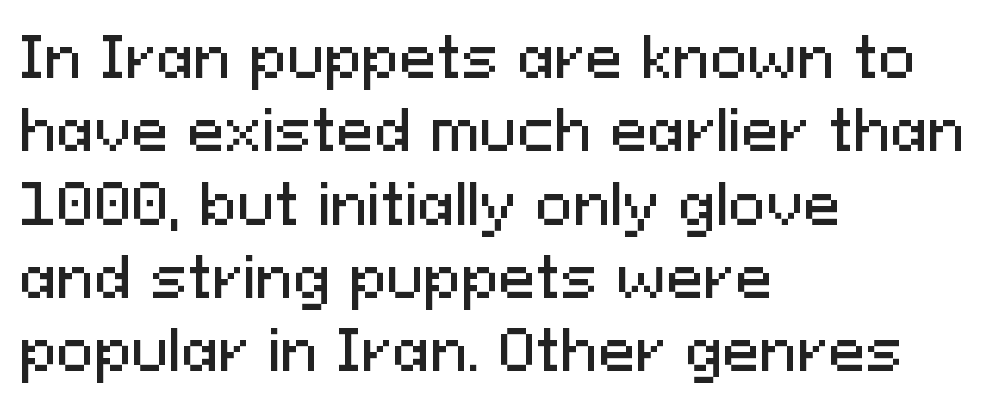
The image shows 56 px sans-serif type, upright; set left-aligned, normal line spacing (1.31x), normal letter spacing, not underlined; medium stroke contrast and a medium x-height.
